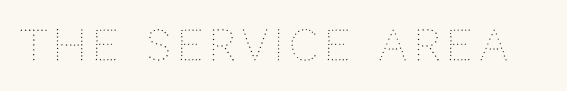
Q: Is the text bold? A: No.
Q: Is the text italic (slanted)? A: No, it is upright.
Q: Is the text underlined? A: No.
Q: Width (condensed, normal, or wide)? A: Normal.
Q: Stroke contrast? A: Medium.
Q: x-height? A: Large.
Q: Monospaced? A: No.
